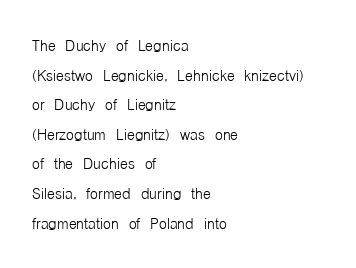
Q: Is the text bold? A: No.
Q: Is the text italic (slanted)? A: No, it is upright.
Q: Is the text underlined? A: No.
Q: How is the paragraph aligned? A: Left-aligned.
Q: Is the spacing between letters normal or unusually wide? A: Normal.
Q: Is the spacing between lines tight, normal or loose? A: Normal.
